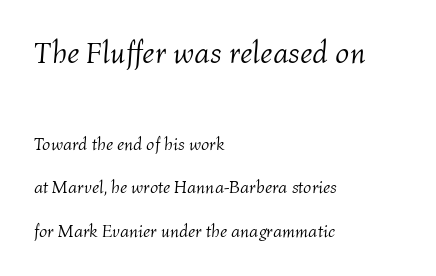
{"italic": "yes", "lean": "right", "slant_degrees": 4, "bold": "no", "weight": "light", "width": "normal", "stroke_contrast": "medium", "x_height": "medium", "monospaced": "no", "underline": "no", "align": "left", "line_spacing": "loose", "line_spacing_ratio": 2.4, "letter_spacing": "normal", "letter_spacing_em": 0.0, "larger_block": "first", "size_ratio": 1.72, "glyph_px": 31}
